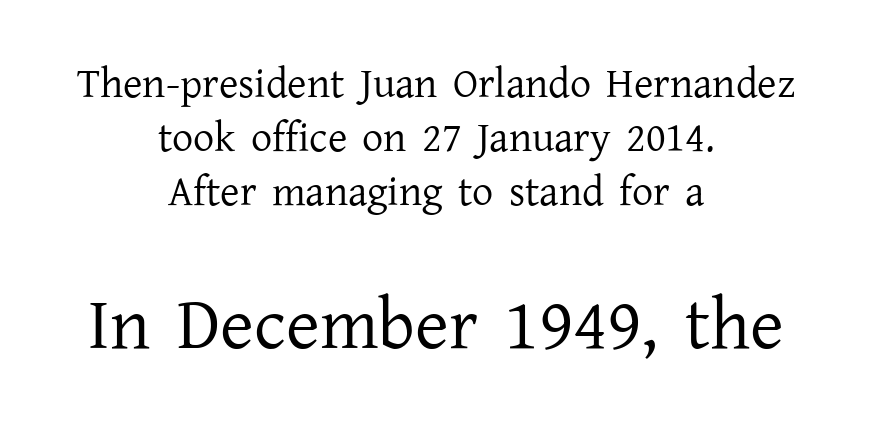
The image shows 73 px regular-weight serif type, upright; set centered, normal line spacing (1.28x), normal letter spacing, not underlined; the second (bottom) block is 1.74x larger; low stroke contrast and a medium x-height.
